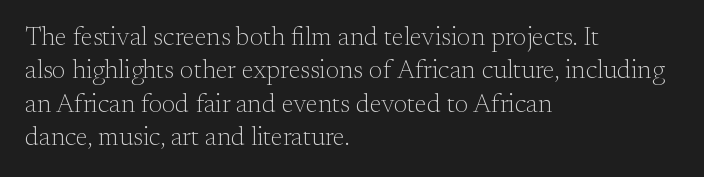
Compared with typical paragraphs, the rows here are spaced about the same. The letters stand straight up with perfectly vertical stems. Short and long lines alike share a common starting point at left. Is the stroke heavy? The answer is a plain regular-or-lighter. In terms of letterspacing, this is plain default setting. Just letters on the line, the space beneath them empty.
